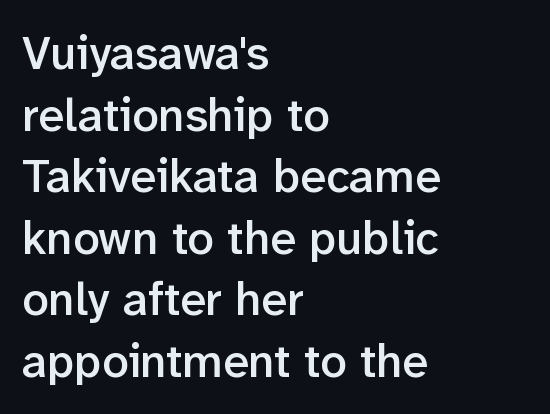
Here the designer chose a conventional face with non-uniform glyph widths. If you drew a ruler down the left edge, every line would touch it. Does the lettering tilt? It doesn't — this is upright. Honestly, the letter spacing is just normal — you wouldn't notice it.
